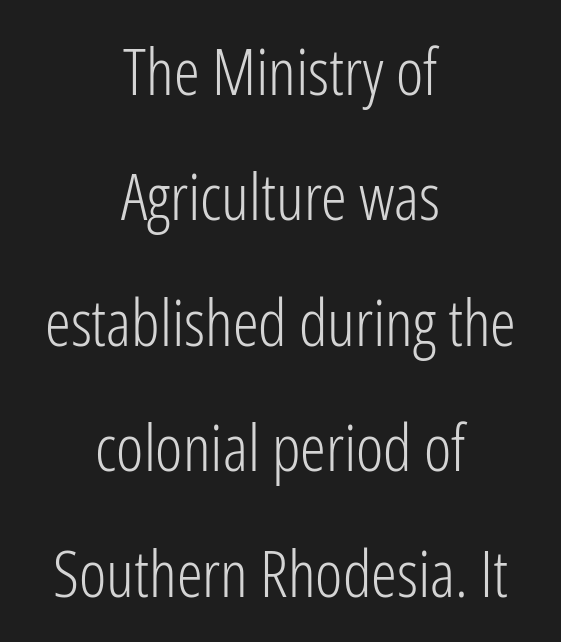
{"serif": "no", "italic": "no", "bold": "no", "weight": "light", "width": "condensed", "stroke_contrast": "low", "x_height": "medium", "monospaced": "no", "underline": "no", "align": "center", "line_spacing": "loose", "line_spacing_ratio": 1.93, "letter_spacing": "normal", "letter_spacing_em": 0.0, "glyph_px": 65}
